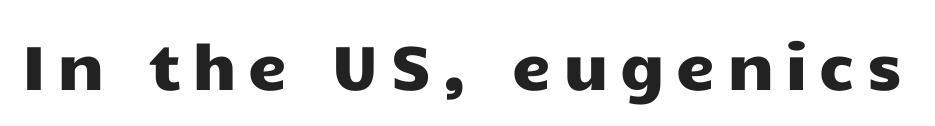
{"serif": "no", "italic": "no", "width": "wide", "stroke_contrast": "low", "x_height": "medium", "monospaced": "no", "underline": "no", "glyph_px": 62}
